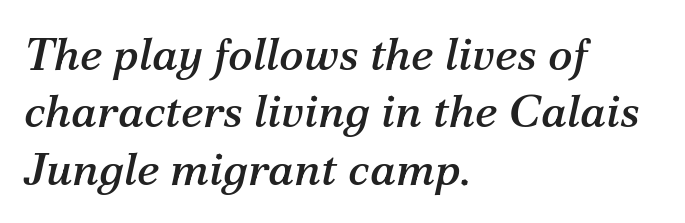
Q: Is the text italic (slanted)? A: Yes, it leans right by about 12 degrees.
Q: Is the typeface a serif or a sans-serif typeface? A: Serif.
Q: Is the text underlined? A: No.
Q: How is the paragraph aligned? A: Left-aligned.
Q: Is the spacing between letters normal or unusually wide? A: Normal.
Q: Is the spacing between lines tight, normal or loose? A: Normal.
Q: Width (condensed, normal, or wide)? A: Normal.
Q: Stroke contrast? A: Medium.
Q: x-height? A: Medium.
Q: Monospaced? A: No.
